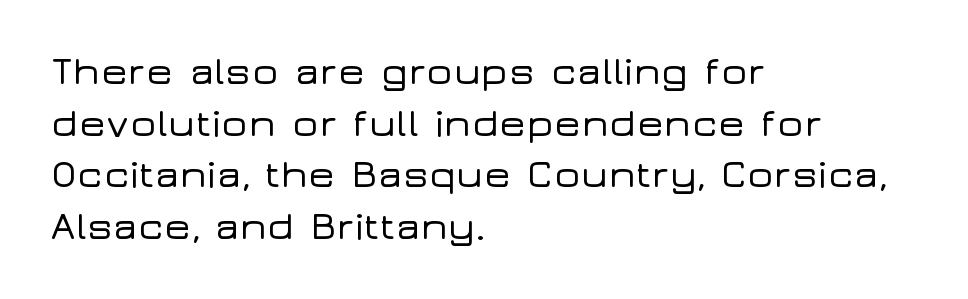
{"serif": "no", "italic": "no", "width": "wide", "stroke_contrast": "low", "x_height": "medium", "monospaced": "no", "underline": "no", "align": "left", "line_spacing": "normal", "line_spacing_ratio": 1.29, "letter_spacing": "normal", "letter_spacing_em": 0.0, "glyph_px": 40}
